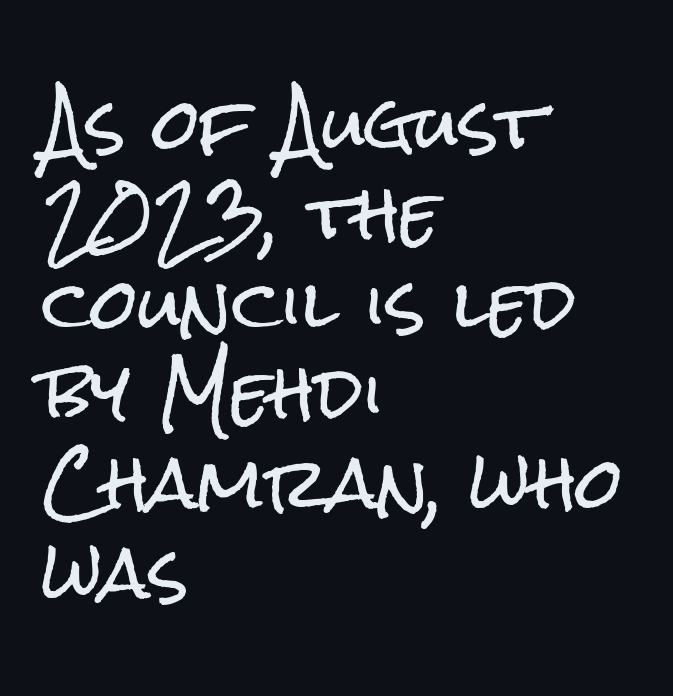
Do the characters align in a grid? No, the font is proportional. Nobody touched the tracking dial on this one. Every character sits straight up, as roman type does. Nobody drew a line under any word here.
